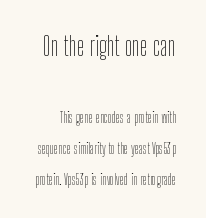
Q: Is the text bold? A: No.
Q: Is the text italic (slanted)? A: No, it is upright.
Q: Is the text underlined? A: No.
Q: Is the spacing between letters normal or unusually wide? A: Normal.
Q: Is the spacing between lines tight, normal or loose? A: Loose.
Q: Which block of text is set in a larger size, the first (top) or the second (bottom)? A: The first (top) one.
